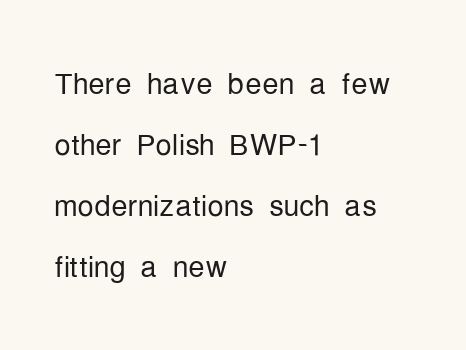
Q: Is the text bold? A: No.
Q: Is the text italic (slanted)? A: No, it is upright.
Q: Is the typeface a serif or a sans-serif typeface? A: Sans-serif.
Q: Is the text underlined? A: No.
Q: How is the paragraph aligned? A: Left-aligned.
Q: Is the spacing between letters normal or unusually wide? A: Normal.
Q: Is the spacing between lines tight, normal or loose? A: Normal.
Q: Width (condensed, normal, or wide)? A: Condensed.
Q: Stroke contrast? A: Low.
Q: x-height? A: Medium.
Q: Monospaced? A: No.
